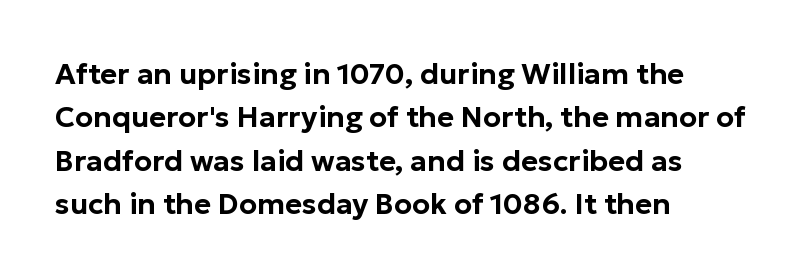
Successive baselines arrive at the customary interval. Characters follow at the spacing the type designer built in. The space directly below the letters is spotless. I'd call this a sans setting — the letters go barefoot. Each line starts at the same left margin while the right side varies. Posture: straight, roman, zero tilt.
